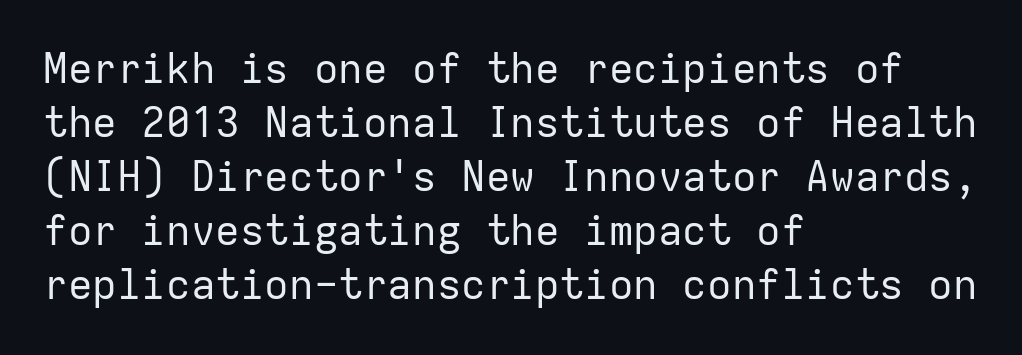
{"serif": "no", "italic": "no", "bold": "no", "weight": "regular", "width": "normal", "stroke_contrast": "low", "x_height": "medium", "monospaced": "yes", "underline": "no", "align": "left", "line_spacing": "normal", "line_spacing_ratio": 1.32, "letter_spacing": "normal", "letter_spacing_em": 0.0, "glyph_px": 41}
